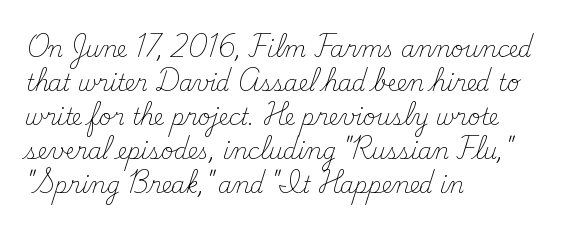
{"bold": "no", "underline": "no", "align": "left", "line_spacing": "normal", "line_spacing_ratio": 1.54, "letter_spacing": "normal", "letter_spacing_em": 0.0, "glyph_px": 22}
